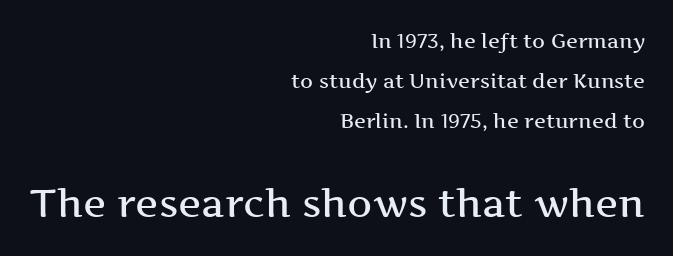
Each line ends at the same right margin while the left side varies. What weight is shown? A semibold, between regular and bold. Looks like regular typesetting: each glyph gets only the width it needs. Characters remain perfectly vertical along every line. Are there feet on the stems? There are — it's a serif. How are the letters spaced? Ordinarily, with no added tracking.
